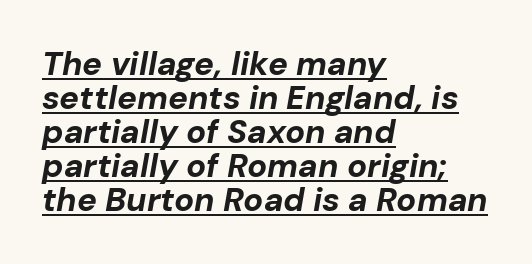
{"italic": "yes", "lean": "right", "slant_degrees": 10, "bold": "yes", "weight": "bold", "width": "normal", "stroke_contrast": "low", "x_height": "medium", "monospaced": "no", "underline": "yes", "align": "left", "line_spacing": "tight", "line_spacing_ratio": 1.03, "letter_spacing": "normal", "letter_spacing_em": 0.0, "glyph_px": 33}
